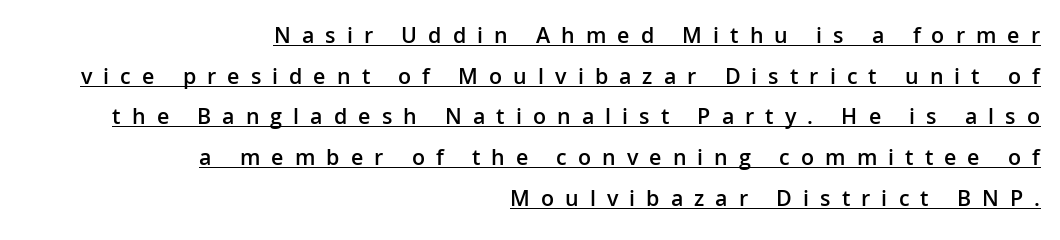
The image shows 23 px text type, upright; set right-aligned, line spacing 1.77x, unusually wide letter spacing (+0.48 em), underlined.
